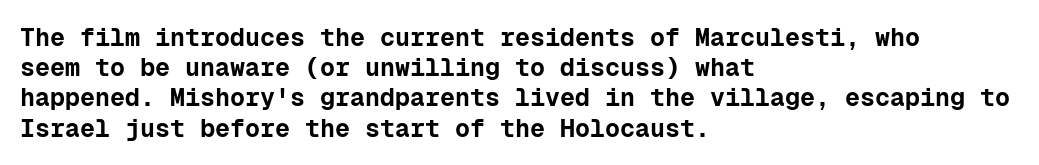
The passage shown is emphatically bold. The space directly below the letters is spotless. Tracking here is standard; glyphs follow each other at the usual distance. Where is the straight margin? On the left.
